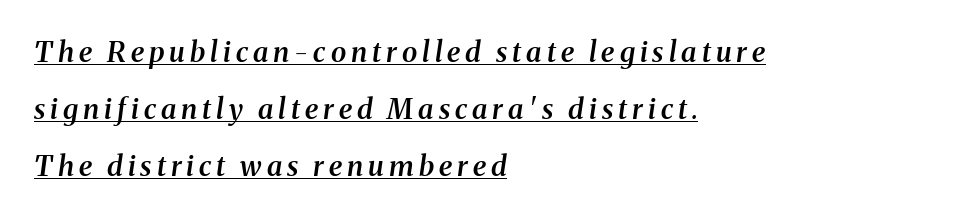
Look at the bottom of the vertical strokes: they flare into serifs here. The glyphs have the mass of a demibold cut, below bold. Yep, that's italic — everything's leaning. This rendering uses left alignment, leaving the right contour irregular. Varying glyph widths throughout — classic text-font behaviour. Honestly, the rows look like they've been pulled way apart.
